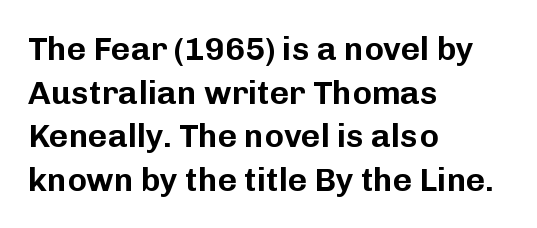
The image shows 33 px sans-serif type, upright; set left-aligned, normal line spacing (1.32x), normal letter spacing, not underlined; low stroke contrast and a medium x-height.
